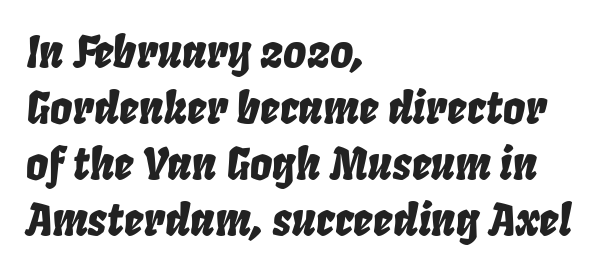
{"italic": "yes", "lean": "right", "slant_degrees": 8, "width": "condensed", "stroke_contrast": "low", "x_height": "large", "monospaced": "no", "underline": "no", "align": "left", "line_spacing": "normal", "line_spacing_ratio": 1.27, "letter_spacing": "normal", "letter_spacing_em": 0.0, "glyph_px": 44}
